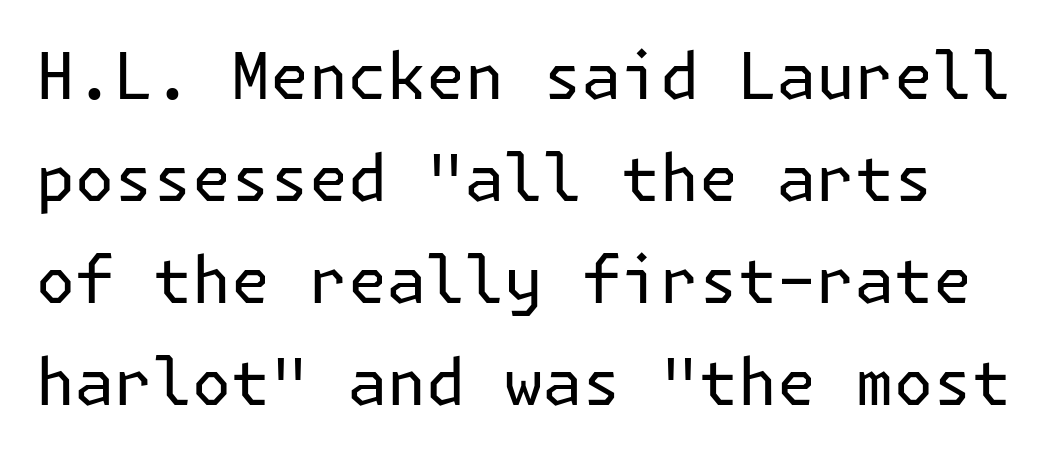
Regular leading. Style check: upright. Is the stroke heavy? The answer is a plain regular-or-lighter. The rendering shows plain stroke endings on the letterforms — a sans-serif design. The zone under the glyphs is completely vacant. Glyph-to-glyph distance matches everyday printed text.
